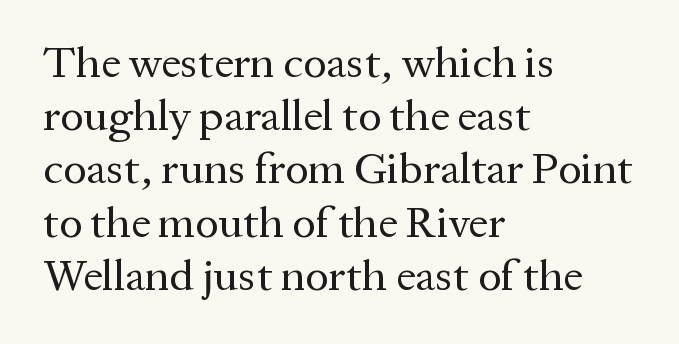
Q: Is the text bold? A: No.
Q: Is the text italic (slanted)? A: No, it is upright.
Q: Is the typeface a serif or a sans-serif typeface? A: Serif.
Q: Is the text underlined? A: No.
Q: How is the paragraph aligned? A: Left-aligned.
Q: Is the spacing between letters normal or unusually wide? A: Normal.
Q: Width (condensed, normal, or wide)? A: Normal.
Q: Stroke contrast? A: Medium.
Q: x-height? A: Medium.
Q: Monospaced? A: No.
